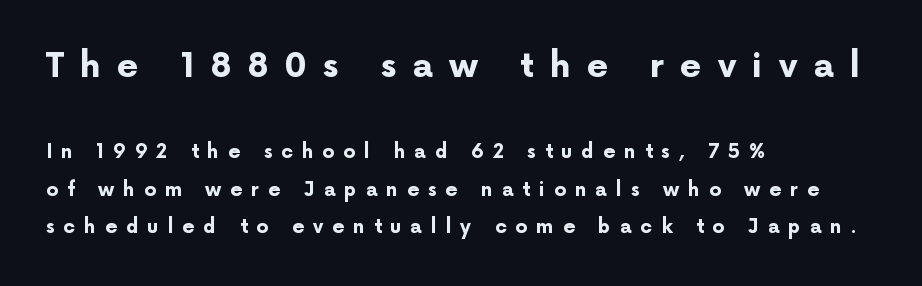
Compared with typical paragraphs, the rows here are farther apart. In this sample the first text group is rendered at the bigger scale. Descender tails drop into unmarked territory. Does the lettering tilt? It doesn't — this is upright.
